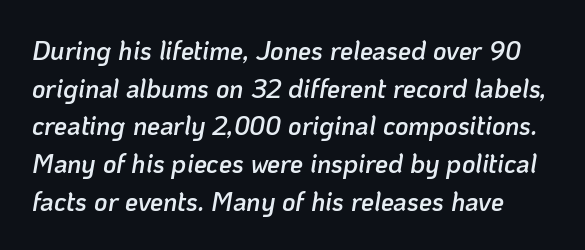
The image shows 26 px text type, italic (leaning right); set normal line spacing (1.45x), normal letter spacing, not underlined.
